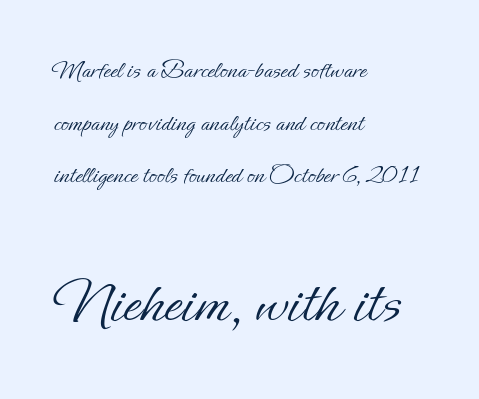
Q: Is the text bold? A: No.
Q: Is the text italic (slanted)? A: Yes.
Q: Is the text underlined? A: No.
Q: How is the paragraph aligned? A: Left-aligned.
Q: Is the spacing between letters normal or unusually wide? A: Normal.
Q: Is the spacing between lines tight, normal or loose? A: Loose.
Q: Which block of text is set in a larger size, the first (top) or the second (bottom)? A: The second (bottom) one.
Q: Width (condensed, normal, or wide)? A: Normal.
Q: Stroke contrast? A: Low.
Q: x-height? A: Small.
Q: Monospaced? A: No.
